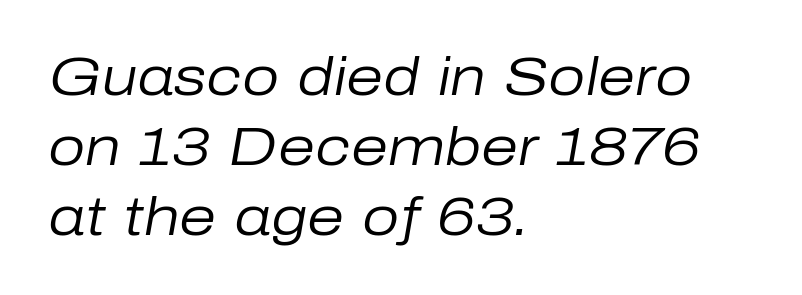
Q: Is the text bold? A: No.
Q: Is the text italic (slanted)? A: Yes, it leans right by about 10 degrees.
Q: Is the text underlined? A: No.
Q: How is the paragraph aligned? A: Left-aligned.
Q: Is the spacing between letters normal or unusually wide? A: Normal.
Q: Is the spacing between lines tight, normal or loose? A: Normal.
Q: Width (condensed, normal, or wide)? A: Normal.
Q: Stroke contrast? A: Low.
Q: x-height? A: Medium.
Q: Monospaced? A: No.
